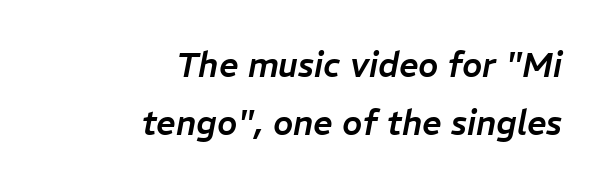
Q: Is the text italic (slanted)? A: Yes, it leans right by about 11 degrees.
Q: Is the text underlined? A: No.
Q: How is the paragraph aligned? A: Right-aligned.
Q: Is the spacing between letters normal or unusually wide? A: Normal.
Q: Is the spacing between lines tight, normal or loose? A: Normal.
Q: Width (condensed, normal, or wide)? A: Normal.
Q: Stroke contrast? A: Low.
Q: x-height? A: Medium.
Q: Monospaced? A: No.
